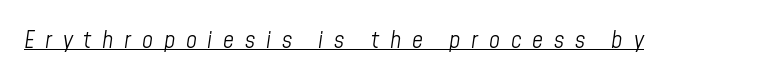
The image shows 24 px text type, italic (leaning right); set unusually wide letter spacing (+0.45 em), underlined.
